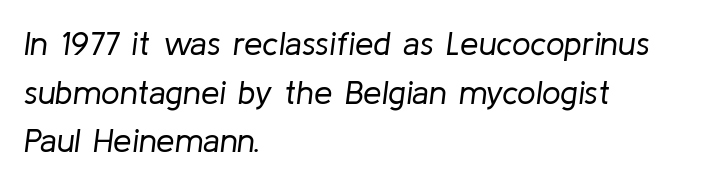
The image shows 33 px regular-weight type, italic (leaning right); set left-aligned, normal line spacing (1.47x), normal letter spacing, not underlined; low stroke contrast and a medium x-height.
